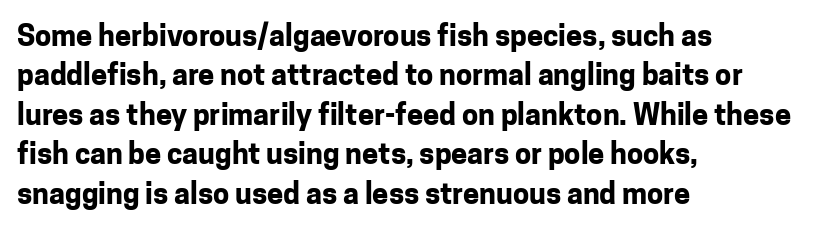
{"serif": "no", "italic": "no", "bold": "yes", "weight": "bold", "width": "normal", "stroke_contrast": "low", "x_height": "medium", "monospaced": "no", "underline": "no", "align": "left", "line_spacing": "normal", "line_spacing_ratio": 1.36, "letter_spacing": "normal", "letter_spacing_em": 0.0, "glyph_px": 29}
